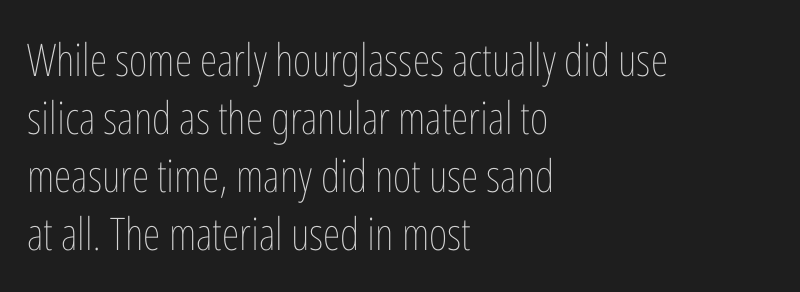
Q: Is the text bold? A: No.
Q: Is the text italic (slanted)? A: No, it is upright.
Q: Is the text underlined? A: No.
Q: How is the paragraph aligned? A: Left-aligned.
Q: Is the spacing between letters normal or unusually wide? A: Normal.
Q: Is the spacing between lines tight, normal or loose? A: Normal.
Q: Width (condensed, normal, or wide)? A: Condensed.
Q: Stroke contrast? A: Low.
Q: x-height? A: Medium.
Q: Monospaced? A: No.
